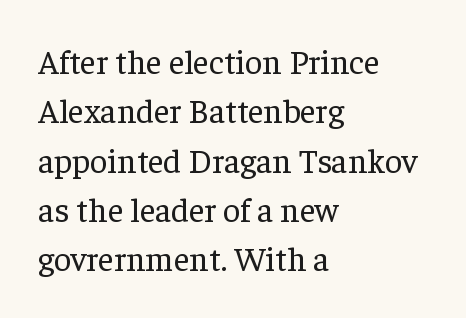
Q: Is the text bold? A: No.
Q: Is the text italic (slanted)? A: No, it is upright.
Q: Is the typeface a serif or a sans-serif typeface? A: Serif.
Q: Is the text underlined? A: No.
Q: How is the paragraph aligned? A: Left-aligned.
Q: Is the spacing between letters normal or unusually wide? A: Normal.
Q: Is the spacing between lines tight, normal or loose? A: Normal.
Q: Width (condensed, normal, or wide)? A: Normal.
Q: Stroke contrast? A: Low.
Q: x-height? A: Medium.
Q: Monospaced? A: No.
